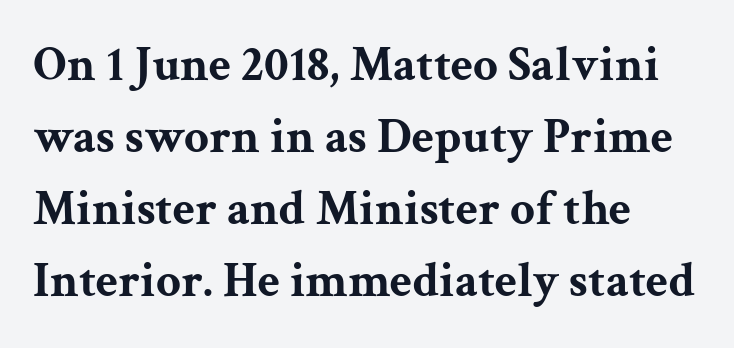
The image shows 49 px bold, wide serif type, upright; set left-aligned, normal line spacing (1.47x), normal letter spacing, not underlined; medium stroke contrast and a medium x-height.
